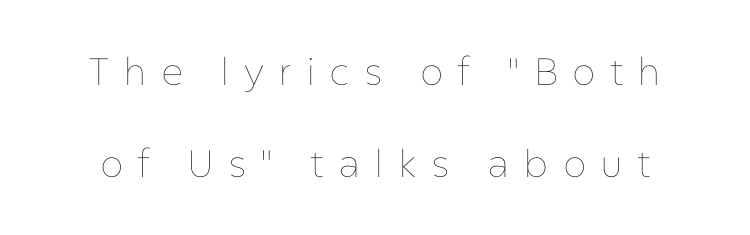
The image shows 38 px thin type, upright; set loose line spacing (2.41x), unusually wide letter spacing (+0.37 em), not underlined; low stroke contrast and a medium x-height.
